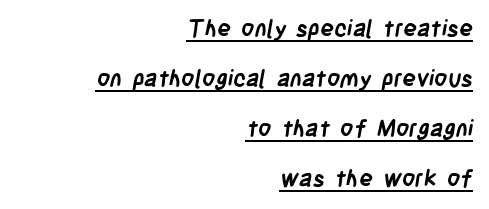
The leading is generous, giving the passage an open texture. Nobody touched the tracking dial on this one. The specimen includes a rule beneath the text block's lines. Notice how the passage keeps a crisp vertical edge on the right only. Look at the stroke-to-counter ratio: heavy, a bold.
